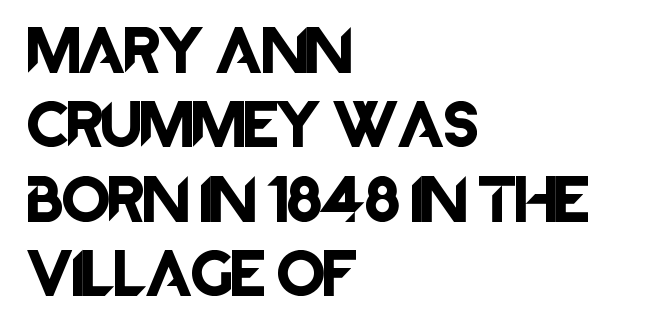
The image shows 48 px sans-serif type, upright; set left-aligned, normal line spacing (1.55x), normal letter spacing, not underlined; low stroke contrast and a large x-height.
